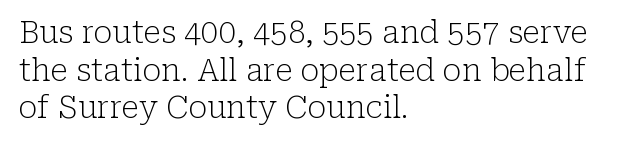
{"serif": "yes", "italic": "no", "bold": "no", "weight": "light", "width": "normal", "stroke_contrast": "low", "x_height": "medium", "monospaced": "no", "underline": "no", "align": "left", "line_spacing_ratio": 1.21, "letter_spacing": "normal", "letter_spacing_em": 0.0, "glyph_px": 31}
